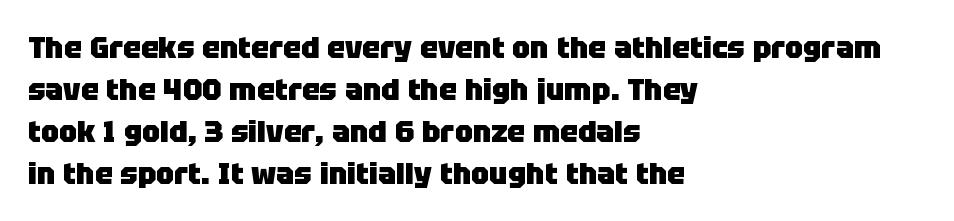
Q: Is the text bold? A: Yes.
Q: Is the text italic (slanted)? A: No, it is upright.
Q: Is the typeface a serif or a sans-serif typeface? A: Sans-serif.
Q: Is the text underlined? A: No.
Q: How is the paragraph aligned? A: Left-aligned.
Q: Is the spacing between letters normal or unusually wide? A: Normal.
Q: Is the spacing between lines tight, normal or loose? A: Normal.
Q: Width (condensed, normal, or wide)? A: Normal.
Q: Stroke contrast? A: Low.
Q: x-height? A: Large.
Q: Monospaced? A: No.
